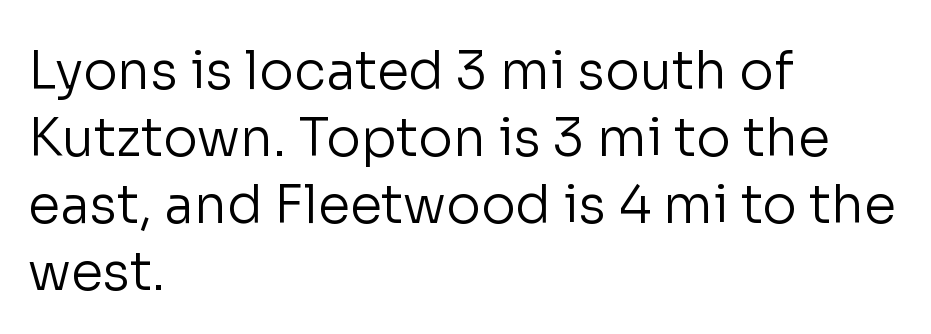
{"serif": "no", "italic": "no", "bold": "no", "weight": "regular", "width": "normal", "stroke_contrast": "low", "x_height": "medium", "monospaced": "no", "underline": "no", "align": "left", "line_spacing": "normal", "line_spacing_ratio": 1.29, "letter_spacing": "normal", "letter_spacing_em": 0.0, "glyph_px": 52}
